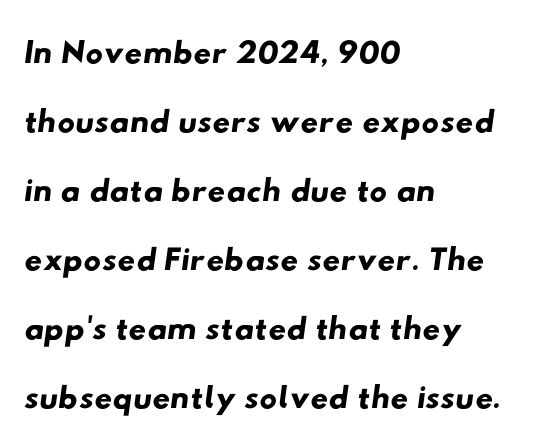
Q: Is the typeface a serif or a sans-serif typeface? A: Sans-serif.
Q: Is the text underlined? A: No.
Q: How is the paragraph aligned? A: Left-aligned.
Q: Is the spacing between letters normal or unusually wide? A: Normal.
Q: Is the spacing between lines tight, normal or loose? A: Normal.
Q: Width (condensed, normal, or wide)? A: Wide.
Q: Stroke contrast? A: Low.
Q: x-height? A: Small.
Q: Monospaced? A: No.
